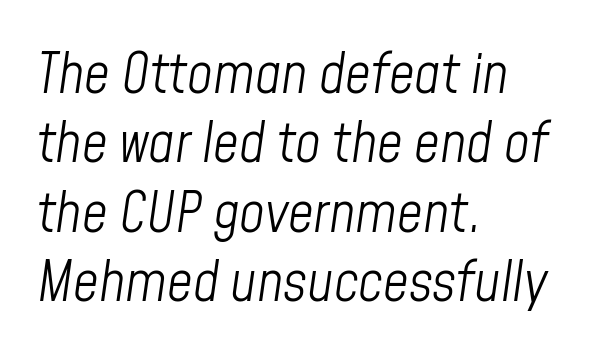
Q: Is the text bold? A: No.
Q: Is the text italic (slanted)? A: Yes, it leans right by about 8 degrees.
Q: Is the text underlined? A: No.
Q: How is the paragraph aligned? A: Left-aligned.
Q: Is the spacing between letters normal or unusually wide? A: Normal.
Q: Width (condensed, normal, or wide)? A: Condensed.
Q: Stroke contrast? A: Low.
Q: x-height? A: Medium.
Q: Monospaced? A: No.
